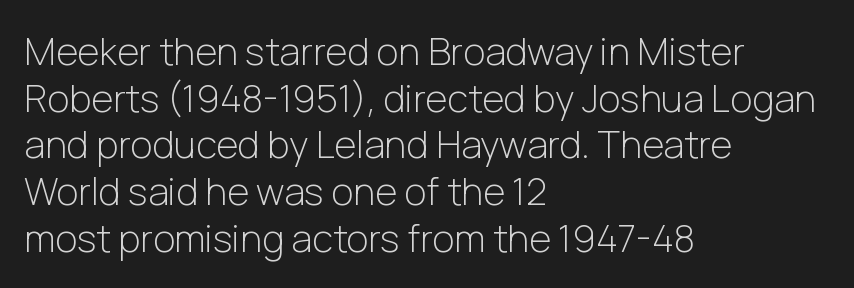
The image shows 38 px light sans-serif type, upright; set left-aligned, line spacing 1.23x, normal letter spacing, not underlined; low stroke contrast and a medium x-height.
